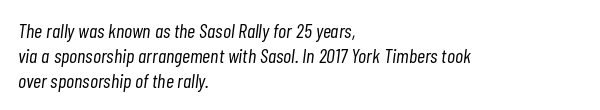
{"italic": "yes", "lean": "right", "slant_degrees": 7, "bold": "no", "underline": "no", "align": "left", "line_spacing_ratio": 1.24, "letter_spacing": "normal", "letter_spacing_em": 0.0, "glyph_px": 20}
